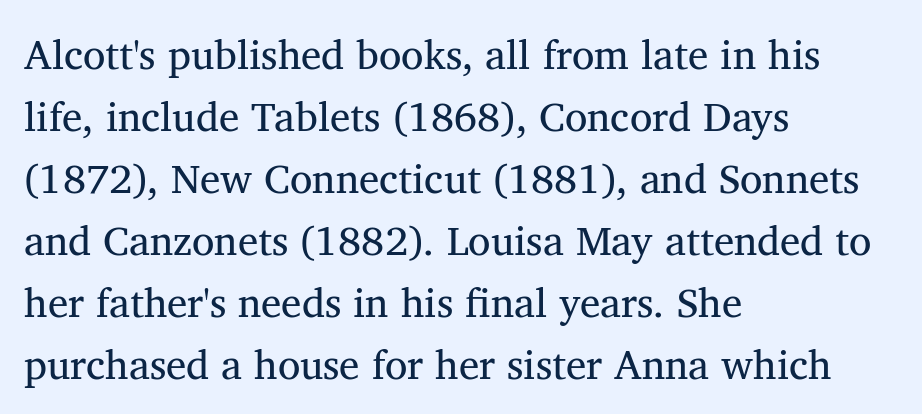
The rag falls on the right side of this text block. The words here are not underlined. This is the regular roman posture of the typeface. Here the glyphs are tracked normally, forming tight word shapes. Unlike a clean sans, this face finishes its strokes with serifs. Counters stay open thanks to moderate or lighter strokes.
